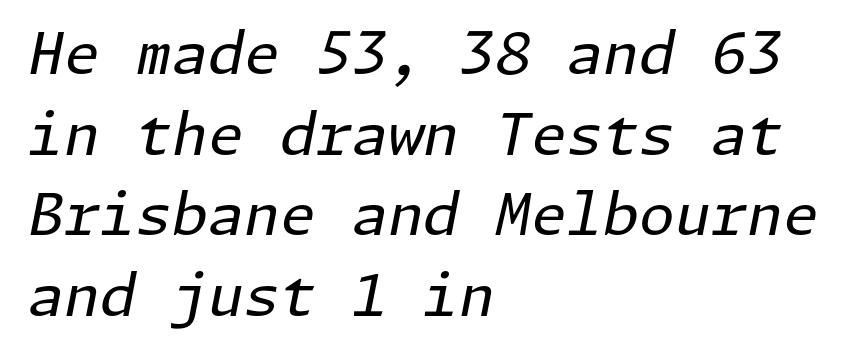
The image shows 58 px regular-weight type, italic (leaning right); set left-aligned, normal line spacing (1.39x), normal letter spacing, not underlined; low stroke contrast and a medium x-height.
